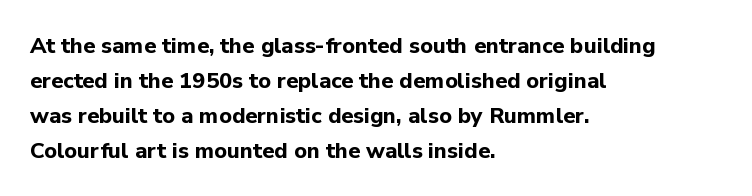
Q: Is the text bold? A: Yes.
Q: Is the text italic (slanted)? A: No, it is upright.
Q: Is the text underlined? A: No.
Q: How is the paragraph aligned? A: Left-aligned.
Q: Is the spacing between letters normal or unusually wide? A: Normal.
Q: Is the spacing between lines tight, normal or loose? A: Normal.
